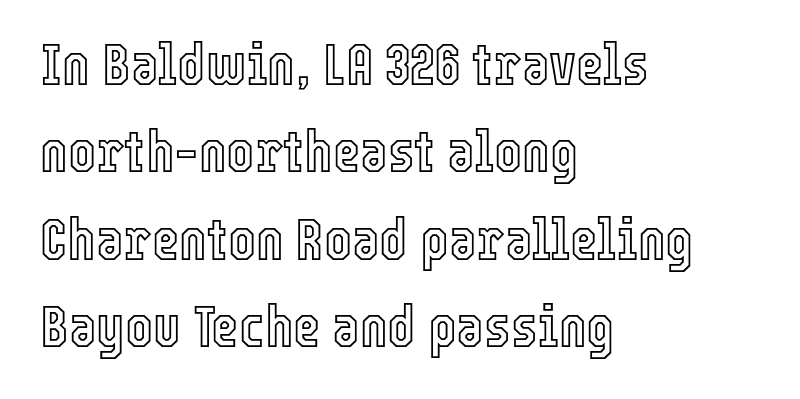
Q: Is the text italic (slanted)? A: No, it is upright.
Q: Is the text underlined? A: No.
Q: How is the paragraph aligned? A: Left-aligned.
Q: Is the spacing between letters normal or unusually wide? A: Normal.
Q: Is the spacing between lines tight, normal or loose? A: Normal.
Q: Width (condensed, normal, or wide)? A: Condensed.
Q: x-height? A: Medium.
Q: Monospaced? A: No.
